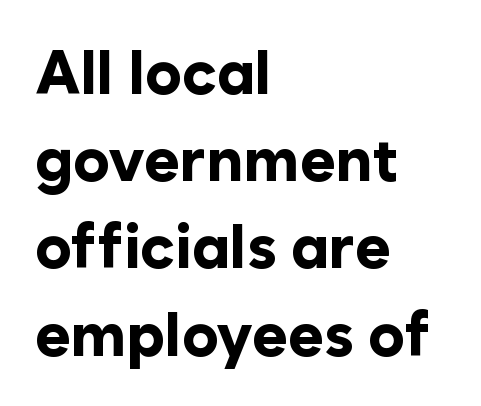
{"serif": "no", "italic": "no", "bold": "yes", "weight": "bold", "width": "normal", "stroke_contrast": "low", "x_height": "medium", "monospaced": "no", "underline": "no", "align": "left", "line_spacing": "normal", "line_spacing_ratio": 1.43, "letter_spacing": "normal", "letter_spacing_em": 0.0, "glyph_px": 61}
